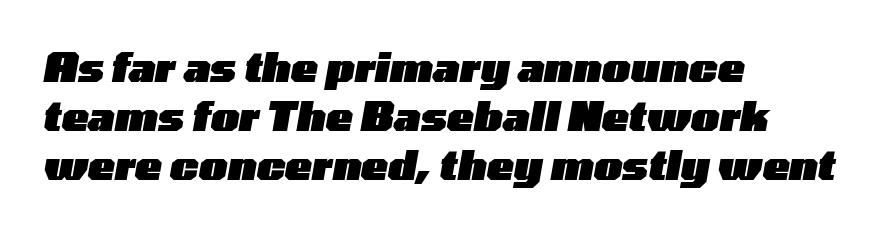
Q: Is the text bold? A: Yes.
Q: Is the text italic (slanted)? A: Yes, it leans right by about 10 degrees.
Q: Is the text underlined? A: No.
Q: How is the paragraph aligned? A: Left-aligned.
Q: Is the spacing between letters normal or unusually wide? A: Normal.
Q: Width (condensed, normal, or wide)? A: Wide.
Q: Stroke contrast? A: Low.
Q: x-height? A: Medium.
Q: Monospaced? A: No.
